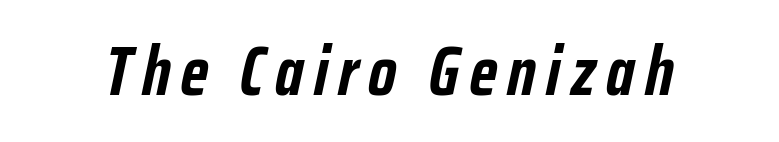
The image shows 69 px semibold, condensed type, italic (leaning right); set not underlined; low stroke contrast and a medium x-height.
